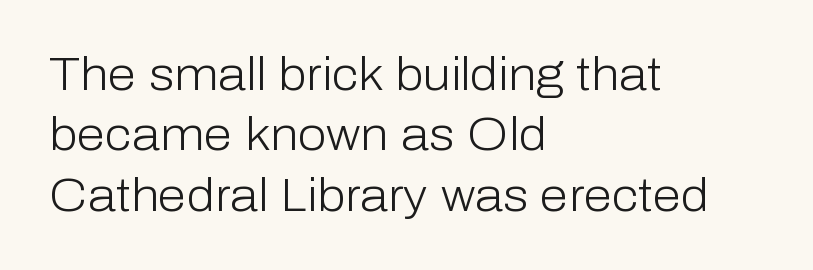
Q: Is the text bold? A: No.
Q: Is the text italic (slanted)? A: No, it is upright.
Q: Is the typeface a serif or a sans-serif typeface? A: Sans-serif.
Q: Is the text underlined? A: No.
Q: How is the paragraph aligned? A: Left-aligned.
Q: Is the spacing between letters normal or unusually wide? A: Normal.
Q: Is the spacing between lines tight, normal or loose? A: Normal.
Q: Width (condensed, normal, or wide)? A: Normal.
Q: Stroke contrast? A: Low.
Q: x-height? A: Medium.
Q: Monospaced? A: No.
